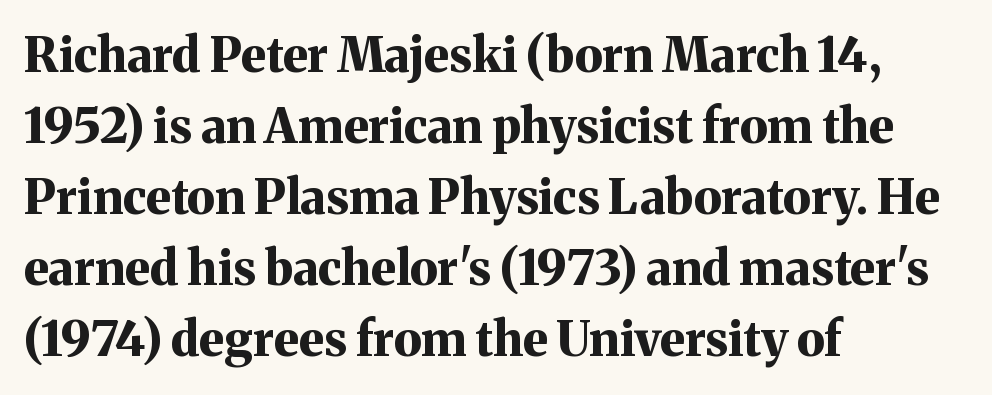
The image shows 48 px bold serif type, upright; set left-aligned, normal line spacing (1.48x), normal letter spacing, not underlined; medium stroke contrast and a medium x-height.
